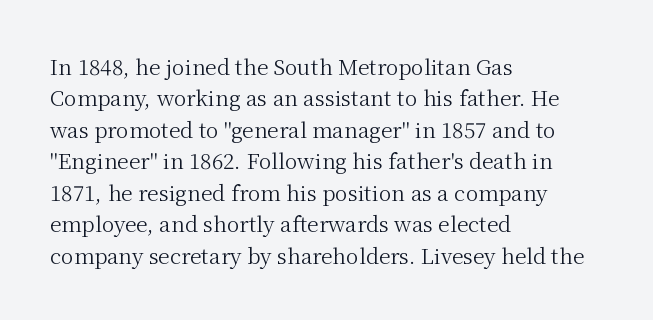
The image shows 21 px text type, upright; set left-aligned, normal line spacing (1.5x), normal letter spacing, not underlined.
